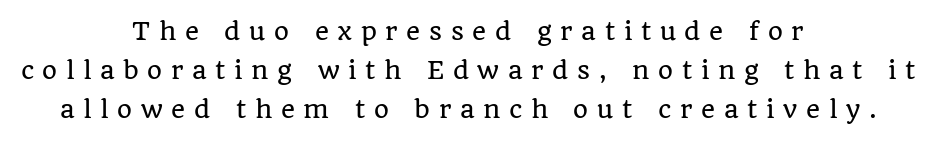
Q: Is the text italic (slanted)? A: No, it is upright.
Q: Is the text underlined? A: No.
Q: How is the paragraph aligned? A: Centered.
Q: Is the spacing between letters normal or unusually wide? A: Unusually wide.
Q: Is the spacing between lines tight, normal or loose? A: Normal.
